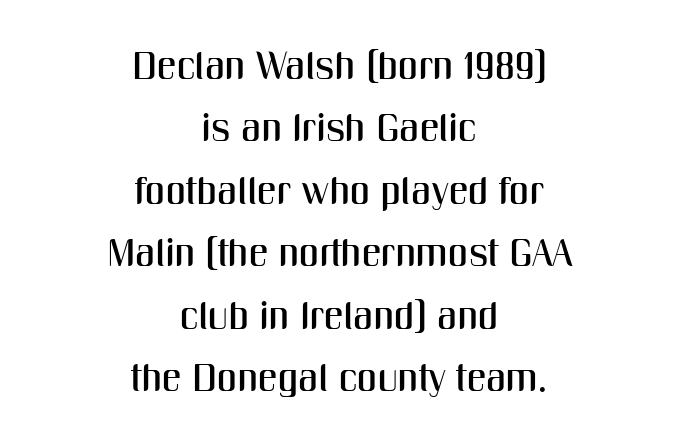
The image shows 39 px condensed sans-serif type, upright; set centered, normal line spacing (1.6x), normal letter spacing, not underlined; medium stroke contrast and a medium x-height.
